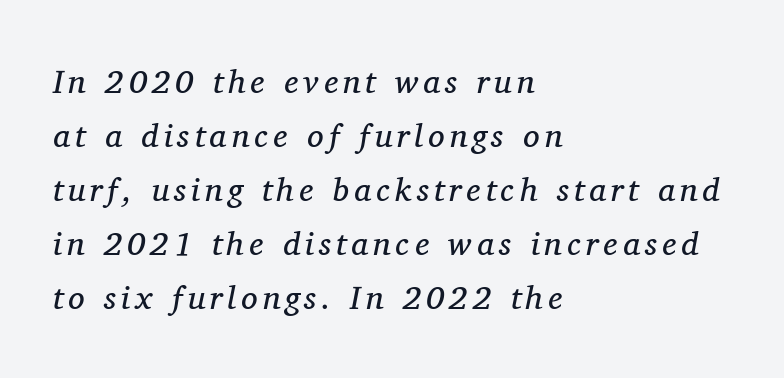
Type style note: has serifs. The setting favours the left margin, as ordinary paragraphs usually do. Honestly, the row spacing looks completely unremarkable. Here the designer chose a conventional face with non-uniform glyph widths. These lines were composed using italics.
